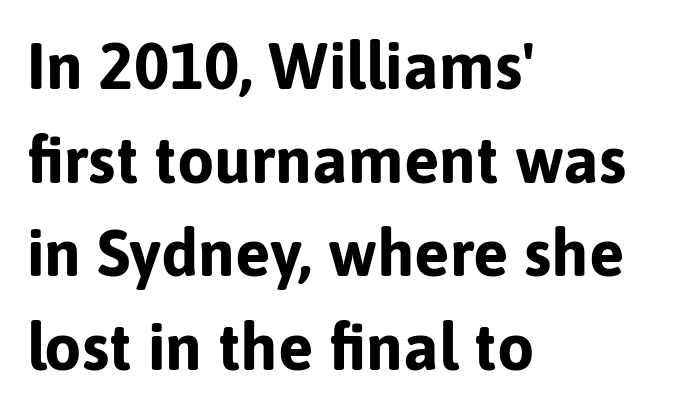
Unlike italic type, these characters show no tilt at all. A clean baseline with only descenders dipping below it. The passage shown is typeset with a sans-serif family. Caption: bold face, heavy strokes.
